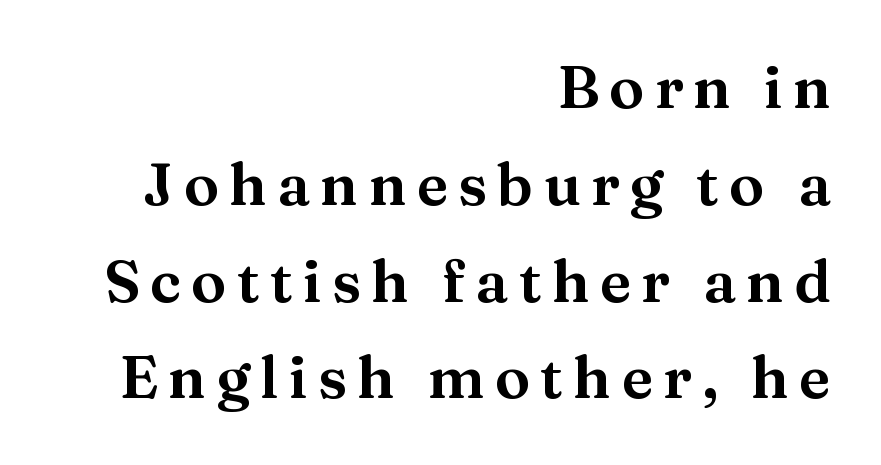
The image shows 59 px wide serif type, upright; set right-aligned, normal line spacing (1.64x), not underlined; medium stroke contrast and a medium x-height.
